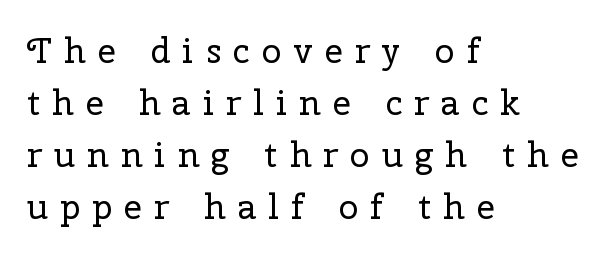
Q: Is the text bold? A: No.
Q: Is the text italic (slanted)? A: No, it is upright.
Q: Is the typeface a serif or a sans-serif typeface? A: Serif.
Q: Is the text underlined? A: No.
Q: How is the paragraph aligned? A: Left-aligned.
Q: Is the spacing between letters normal or unusually wide? A: Unusually wide.
Q: Is the spacing between lines tight, normal or loose? A: Normal.
Q: Width (condensed, normal, or wide)? A: Normal.
Q: Stroke contrast? A: Low.
Q: x-height? A: Medium.
Q: Monospaced? A: No.
